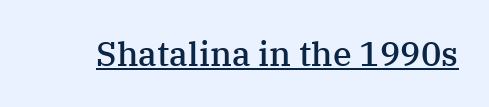
The image shows 34 px semibold serif type, upright; set normal letter spacing, underlined; medium stroke contrast and a medium x-height.
